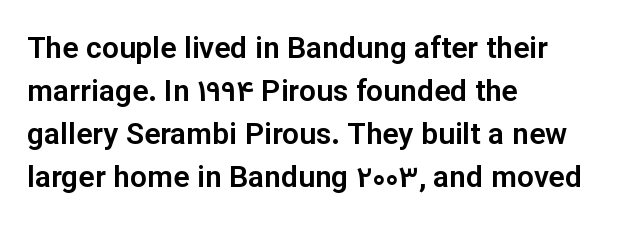
Q: Is the text italic (slanted)? A: No, it is upright.
Q: Is the typeface a serif or a sans-serif typeface? A: Sans-serif.
Q: Is the text underlined? A: No.
Q: How is the paragraph aligned? A: Left-aligned.
Q: Is the spacing between letters normal or unusually wide? A: Normal.
Q: Is the spacing between lines tight, normal or loose? A: Normal.
Q: Width (condensed, normal, or wide)? A: Normal.
Q: Stroke contrast? A: Low.
Q: x-height? A: Medium.
Q: Monospaced? A: No.
